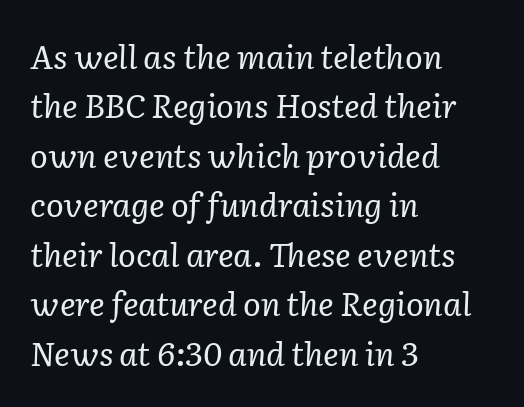
Q: Is the text bold? A: No.
Q: Is the text italic (slanted)? A: Yes, it leans right by about 2 degrees.
Q: Is the typeface a serif or a sans-serif typeface? A: Serif.
Q: Is the text underlined? A: No.
Q: How is the paragraph aligned? A: Left-aligned.
Q: Is the spacing between letters normal or unusually wide? A: Normal.
Q: Is the spacing between lines tight, normal or loose? A: Normal.
Q: Width (condensed, normal, or wide)? A: Normal.
Q: Stroke contrast? A: Low.
Q: x-height? A: Medium.
Q: Monospaced? A: No.
